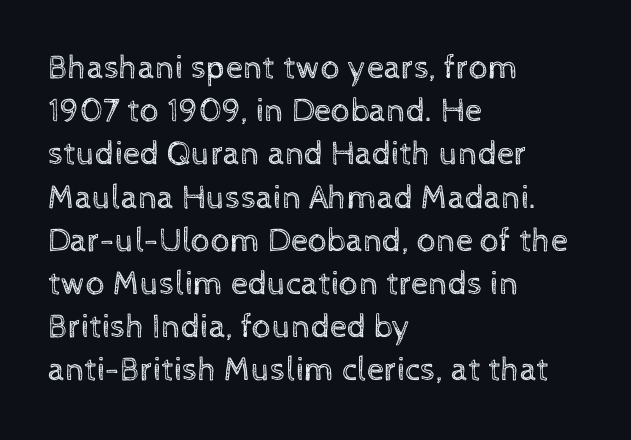
Q: Is the text bold? A: No.
Q: Is the text italic (slanted)? A: No, it is upright.
Q: Is the text underlined? A: No.
Q: How is the paragraph aligned? A: Left-aligned.
Q: Is the spacing between letters normal or unusually wide? A: Normal.
Q: Is the spacing between lines tight, normal or loose? A: Normal.
Q: Width (condensed, normal, or wide)? A: Normal.
Q: x-height? A: Medium.
Q: Monospaced? A: No.
